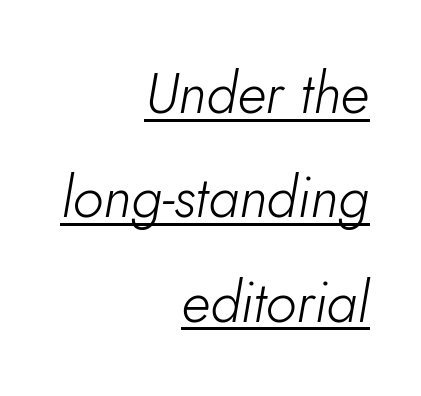
The letterforms sit shoulder to shoulder at normal distance. Varying glyph widths throughout — classic text-font behaviour. The cut favours lightness, reaching ordinary text weight at its darkest. This rendering features underlined lettering. Tall strokes in this sample are angled rather than plumb. A flush-right, rag-left setting is used for this passage.
